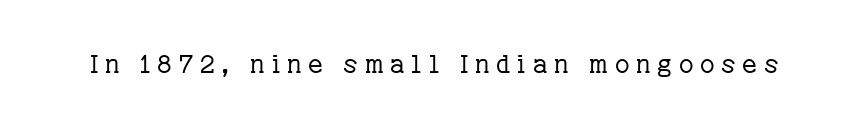
Tracking value appears strongly positive — letters spread wide. The typesetting does not lean heavy: it is not bold. Style check: upright. The area under the type is left untouched.
